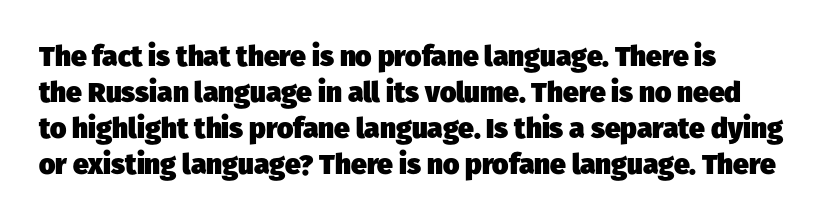
The image shows 28 px heavy sans-serif type; set left-aligned, normal line spacing (1.28x), normal letter spacing, not underlined; low stroke contrast and a medium x-height.
